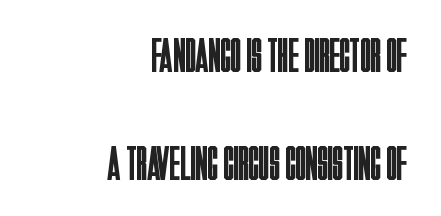
{"serif": "no", "italic": "no", "bold": "no", "weight": "regular", "width": "condensed", "stroke_contrast": "low", "x_height": "large", "monospaced": "no", "underline": "no", "align": "right", "line_spacing": "loose", "line_spacing_ratio": 2.2, "letter_spacing": "normal", "letter_spacing_em": 0.0, "glyph_px": 49}
